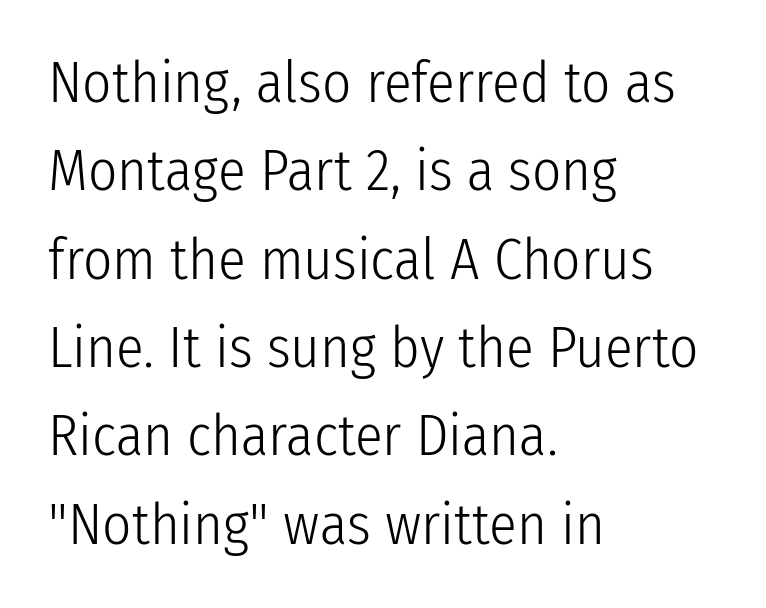
In terms of posture, this sample is upright. Serif or sans? Sans — the stroke terminals are bare. Caption: face not bold, strokes unweighted. Character widths vary here, with narrow letters taking less room than wide ones. Horizontally, the lines are justified to the leading edge only. Students, note that the glyphs here touch the page at normal intervals.
